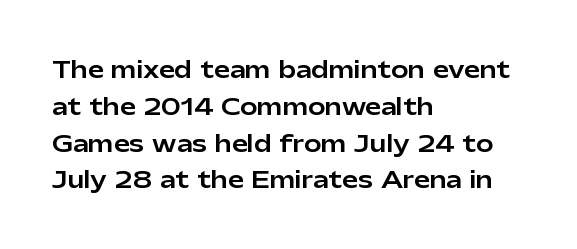
Every character sits straight up, as roman type does. Where is the straight margin? On the left. The rendering uses a moderate line-height, typical for paragraphs. Just letters on the line, the space beneath them empty. Compared with typical body copy, the letter spacing here is the same.
